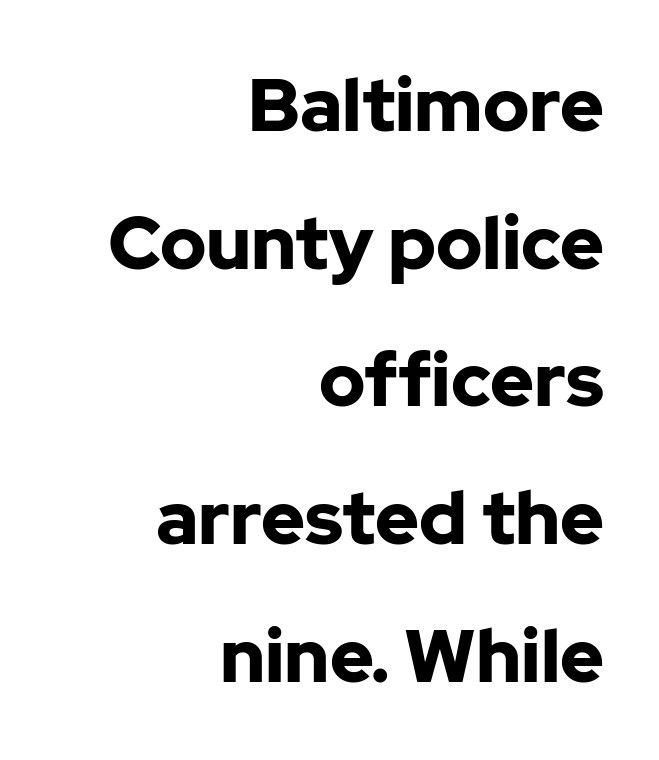
{"serif": "no", "italic": "no", "bold": "yes", "weight": "bold", "width": "normal", "stroke_contrast": "low", "x_height": "medium", "monospaced": "no", "underline": "no", "align": "right", "line_spacing_ratio": 1.86, "letter_spacing": "normal", "letter_spacing_em": 0.0, "glyph_px": 74}
